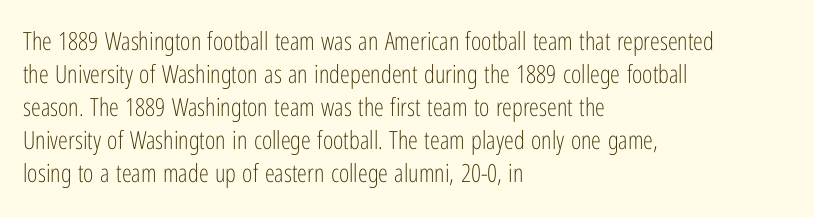
Q: Is the text bold? A: No.
Q: Is the text italic (slanted)? A: No, it is upright.
Q: Is the text underlined? A: No.
Q: How is the paragraph aligned? A: Left-aligned.
Q: Is the spacing between letters normal or unusually wide? A: Normal.
Q: Is the spacing between lines tight, normal or loose? A: Normal.
